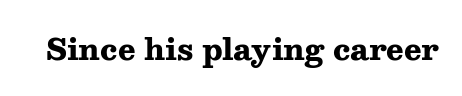
{"serif": "yes", "italic": "no", "bold": "yes", "weight": "heavy", "width": "wide", "stroke_contrast": "medium", "x_height": "medium", "monospaced": "no", "underline": "no", "letter_spacing": "normal", "letter_spacing_em": 0.0, "glyph_px": 29}
